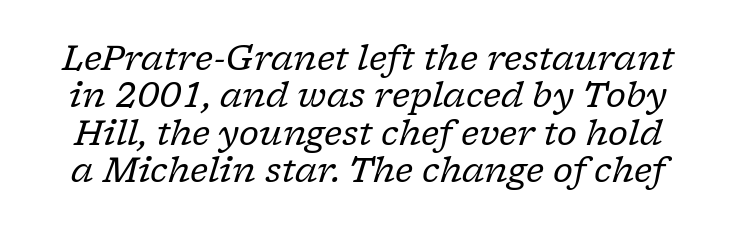
{"serif": "yes", "italic": "yes", "lean": "right", "slant_degrees": 17, "bold": "no", "weight": "regular", "width": "normal", "stroke_contrast": "low", "x_height": "medium", "monospaced": "no", "underline": "no", "line_spacing": "tight", "line_spacing_ratio": 1.1, "letter_spacing": "normal", "letter_spacing_em": 0.0, "glyph_px": 34}
